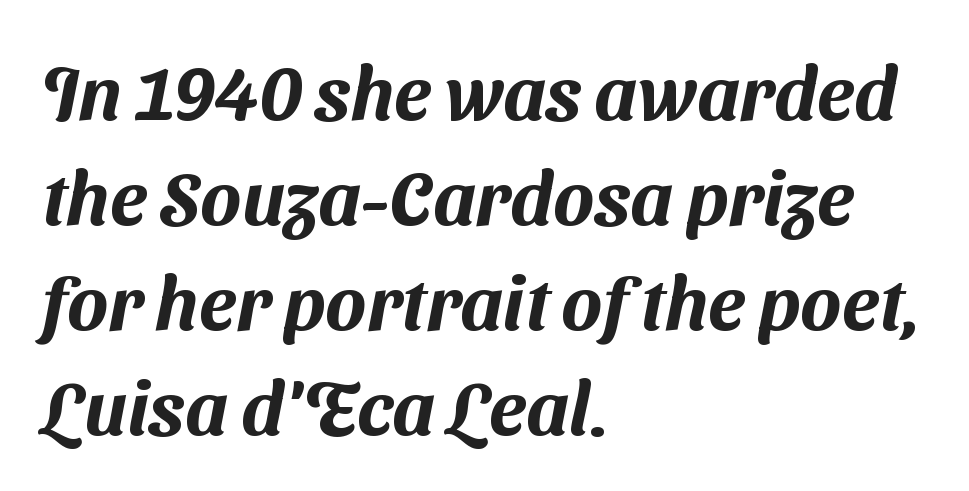
Q: Is the typeface a serif or a sans-serif typeface? A: Sans-serif.
Q: Is the text underlined? A: No.
Q: How is the paragraph aligned? A: Left-aligned.
Q: Is the spacing between letters normal or unusually wide? A: Normal.
Q: Is the spacing between lines tight, normal or loose? A: Normal.
Q: Width (condensed, normal, or wide)? A: Normal.
Q: Stroke contrast? A: Medium.
Q: x-height? A: Medium.
Q: Monospaced? A: No.
